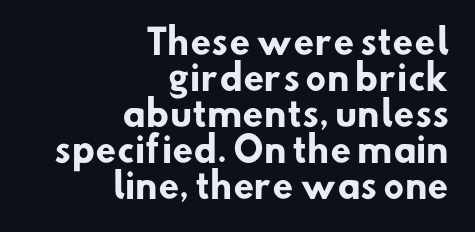
Q: Is the text bold? A: Yes.
Q: Is the typeface a serif or a sans-serif typeface? A: Sans-serif.
Q: Is the text underlined? A: No.
Q: How is the paragraph aligned? A: Right-aligned.
Q: Is the spacing between letters normal or unusually wide? A: Normal.
Q: Is the spacing between lines tight, normal or loose? A: Tight.
Q: Width (condensed, normal, or wide)? A: Normal.
Q: Stroke contrast? A: Low.
Q: x-height? A: Small.
Q: Monospaced? A: No.
